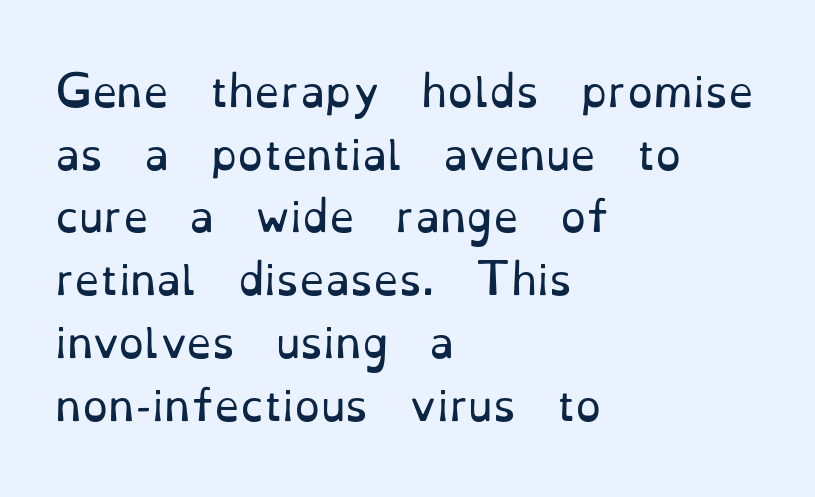
The image shows 41 px regular-weight type, upright; set left-aligned, normal line spacing (1.53x), normal letter spacing, not underlined; low stroke contrast and a small x-height.
